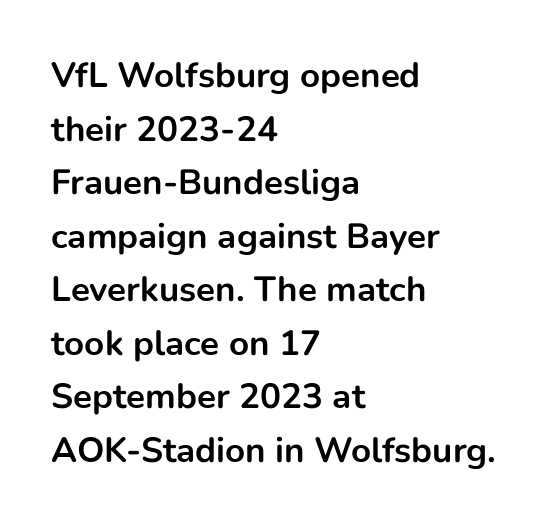
The image shows 35 px bold sans-serif type, upright; set left-aligned, normal line spacing (1.53x), normal letter spacing, not underlined; low stroke contrast and a medium x-height.
